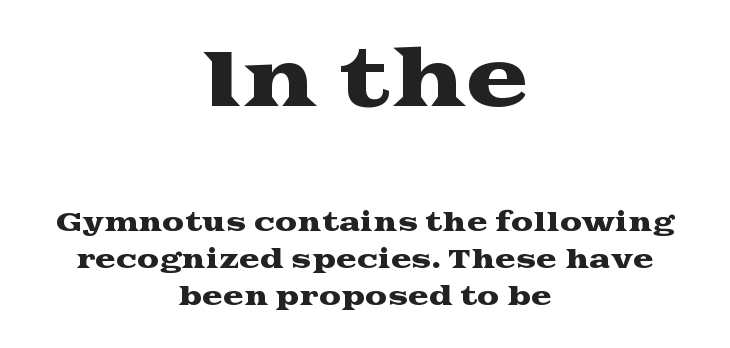
Q: Is the text italic (slanted)? A: No, it is upright.
Q: Is the typeface a serif or a sans-serif typeface? A: Serif.
Q: Is the text underlined? A: No.
Q: How is the paragraph aligned? A: Centered.
Q: Is the spacing between letters normal or unusually wide? A: Normal.
Q: Is the spacing between lines tight, normal or loose? A: Normal.
Q: Which block of text is set in a larger size, the first (top) or the second (bottom)? A: The first (top) one.
Q: Width (condensed, normal, or wide)? A: Wide.
Q: Stroke contrast? A: Medium.
Q: x-height? A: Medium.
Q: Monospaced? A: No.
